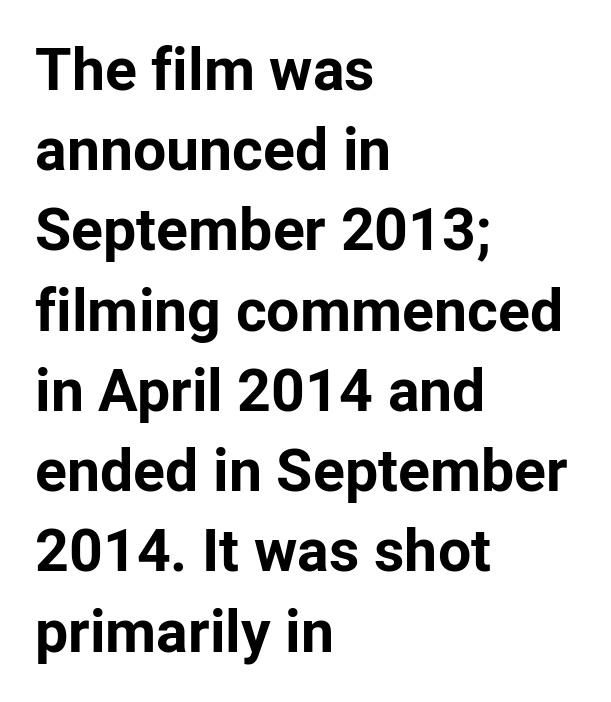
The image shows 59 px bold sans-serif type, upright; set left-aligned, normal line spacing (1.36x), normal letter spacing, not underlined; low stroke contrast and a medium x-height.
